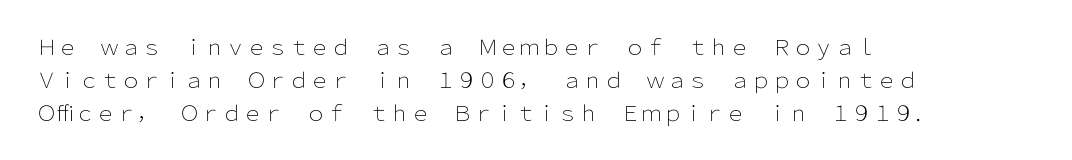
Upright lettering throughout. The rows are spaced the way most documents space them. These lines stack with their left ends in a neat column. The space beneath each line is pristine and unruled. This sample uses plain, unmodified letter spacing. Stem width sits at or under what a default text font uses.
